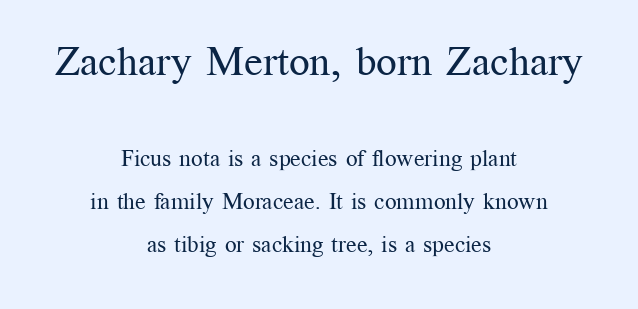
The image shows 41 px regular-weight serif type, upright; set centered, line spacing 1.88x, normal letter spacing, not underlined; the first (top) block is 1.78x larger; medium stroke contrast and a medium x-height.
